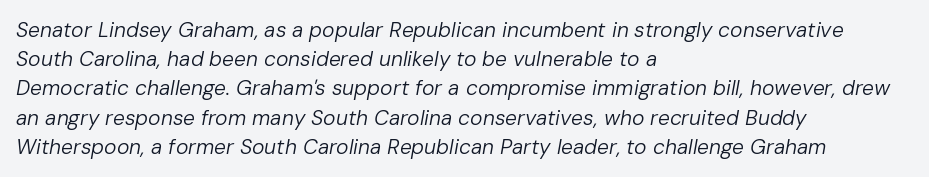
Q: Is the text bold? A: No.
Q: Is the text italic (slanted)? A: Yes, it leans right by about 10 degrees.
Q: Is the text underlined? A: No.
Q: How is the paragraph aligned? A: Left-aligned.
Q: Is the spacing between letters normal or unusually wide? A: Normal.
Q: Is the spacing between lines tight, normal or loose? A: Normal.
